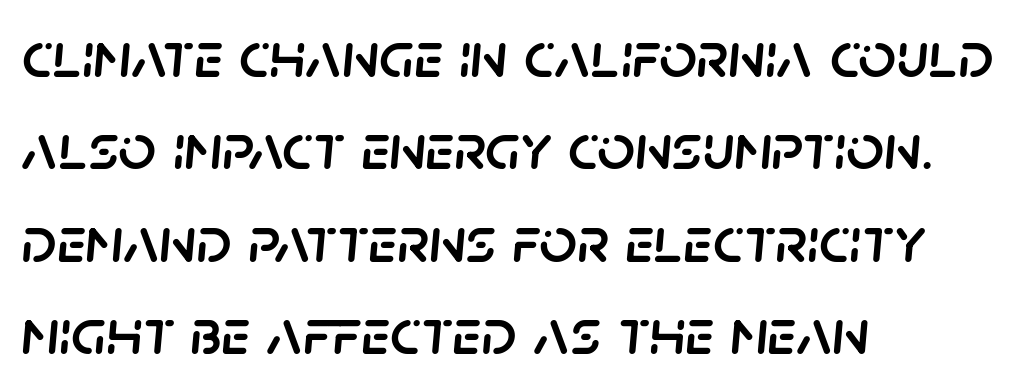
{"italic": "yes", "lean": "right", "slant_degrees": 5, "width": "normal", "stroke_contrast": "low", "x_height": "large", "monospaced": "no", "underline": "no", "align": "left", "line_spacing": "normal", "line_spacing_ratio": 1.4, "letter_spacing": "normal", "letter_spacing_em": 0.0, "glyph_px": 66}
